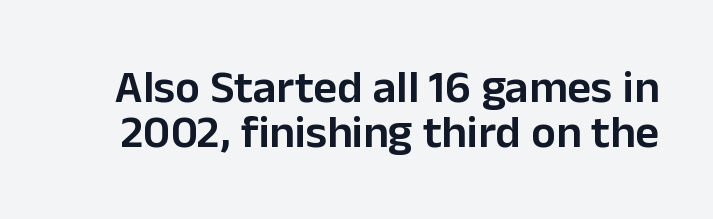
The image shows 46 px semibold sans-serif type, upright; set tight line spacing (0.97x), normal letter spacing, not underlined; low stroke contrast and a medium x-height.
